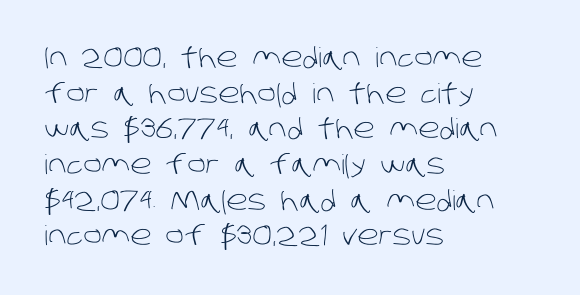
The passage shown is not bold in any degree. Characters follow at the spacing the type designer built in. Vertically, the passage feels balanced, rows spaced as you'd expect. Underlining? Definitely not there.
